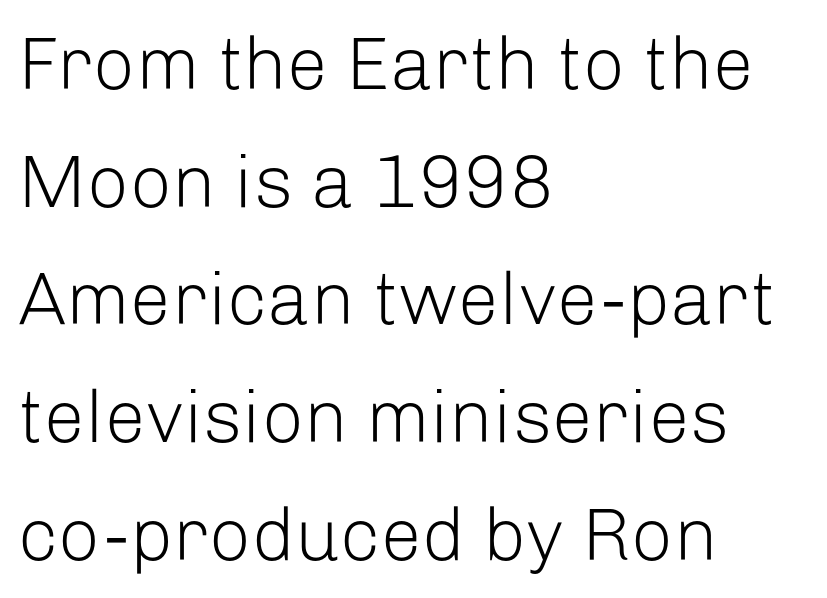
Q: Is the text bold? A: No.
Q: Is the text italic (slanted)? A: No, it is upright.
Q: Is the typeface a serif or a sans-serif typeface? A: Sans-serif.
Q: Is the text underlined? A: No.
Q: How is the paragraph aligned? A: Left-aligned.
Q: Is the spacing between letters normal or unusually wide? A: Normal.
Q: Is the spacing between lines tight, normal or loose? A: Normal.
Q: Width (condensed, normal, or wide)? A: Normal.
Q: Stroke contrast? A: Low.
Q: x-height? A: Medium.
Q: Monospaced? A: No.
